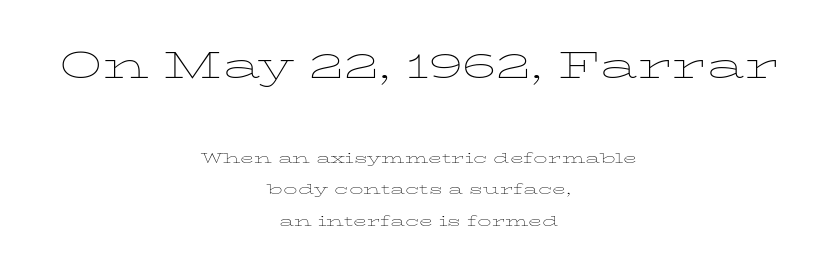
Leftover space on each line is divided equally before and after the words. Words float on clear page, feet unadorned. Tall strokes in this sample are plumb rather than angled. Compared with typical body copy, the letter spacing here is the same.
